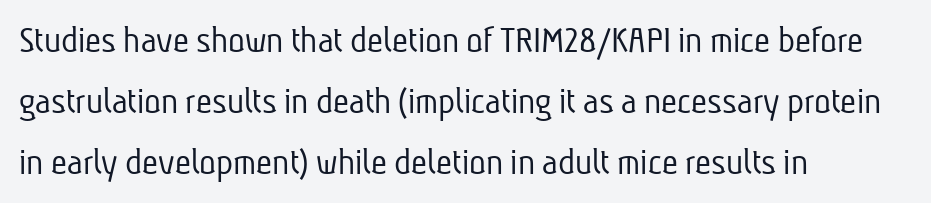
Q: Is the text bold? A: No.
Q: Is the typeface a serif or a sans-serif typeface? A: Sans-serif.
Q: Is the text underlined? A: No.
Q: How is the paragraph aligned? A: Left-aligned.
Q: Is the spacing between letters normal or unusually wide? A: Normal.
Q: Is the spacing between lines tight, normal or loose? A: Normal.
Q: Width (condensed, normal, or wide)? A: Condensed.
Q: Stroke contrast? A: Low.
Q: x-height? A: Medium.
Q: Monospaced? A: No.
